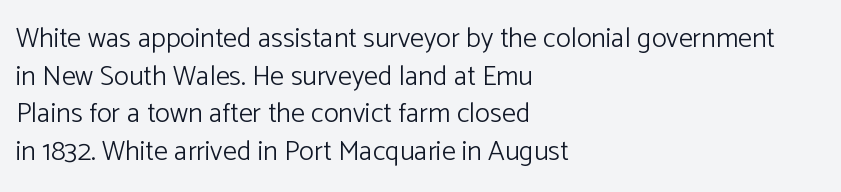
Q: Is the text bold? A: No.
Q: Is the text italic (slanted)? A: No, it is upright.
Q: Is the typeface a serif or a sans-serif typeface? A: Sans-serif.
Q: Is the text underlined? A: No.
Q: How is the paragraph aligned? A: Left-aligned.
Q: Is the spacing between letters normal or unusually wide? A: Normal.
Q: Is the spacing between lines tight, normal or loose? A: Normal.
Q: Width (condensed, normal, or wide)? A: Normal.
Q: Stroke contrast? A: Low.
Q: x-height? A: Medium.
Q: Monospaced? A: No.
